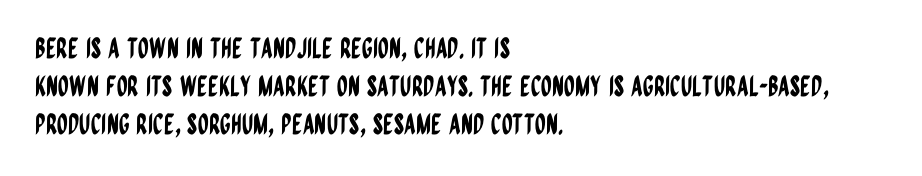
{"serif": "no", "italic": "no", "width": "condensed", "stroke_contrast": "low", "x_height": "large", "monospaced": "no", "underline": "no", "align": "left", "line_spacing": "normal", "line_spacing_ratio": 1.36, "letter_spacing": "normal", "letter_spacing_em": 0.0, "glyph_px": 28}
